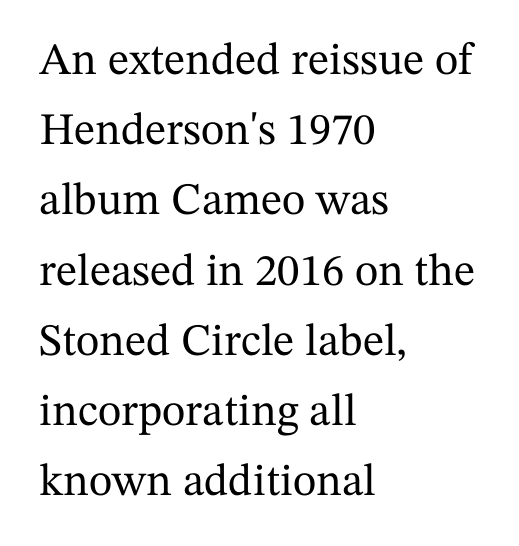
Q: Is the text italic (slanted)? A: No, it is upright.
Q: Is the typeface a serif or a sans-serif typeface? A: Serif.
Q: Is the text underlined? A: No.
Q: How is the paragraph aligned? A: Left-aligned.
Q: Is the spacing between letters normal or unusually wide? A: Normal.
Q: Is the spacing between lines tight, normal or loose? A: Normal.
Q: Width (condensed, normal, or wide)? A: Normal.
Q: Stroke contrast? A: Medium.
Q: x-height? A: Medium.
Q: Monospaced? A: No.
